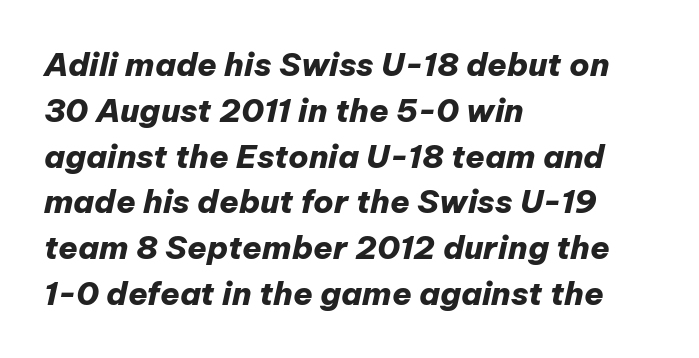
Q: Is the text bold? A: Yes.
Q: Is the text italic (slanted)? A: Yes, it leans right by about 12 degrees.
Q: Is the text underlined? A: No.
Q: How is the paragraph aligned? A: Left-aligned.
Q: Is the spacing between letters normal or unusually wide? A: Normal.
Q: Is the spacing between lines tight, normal or loose? A: Normal.
Q: Width (condensed, normal, or wide)? A: Normal.
Q: Stroke contrast? A: Low.
Q: x-height? A: Medium.
Q: Monospaced? A: No.
